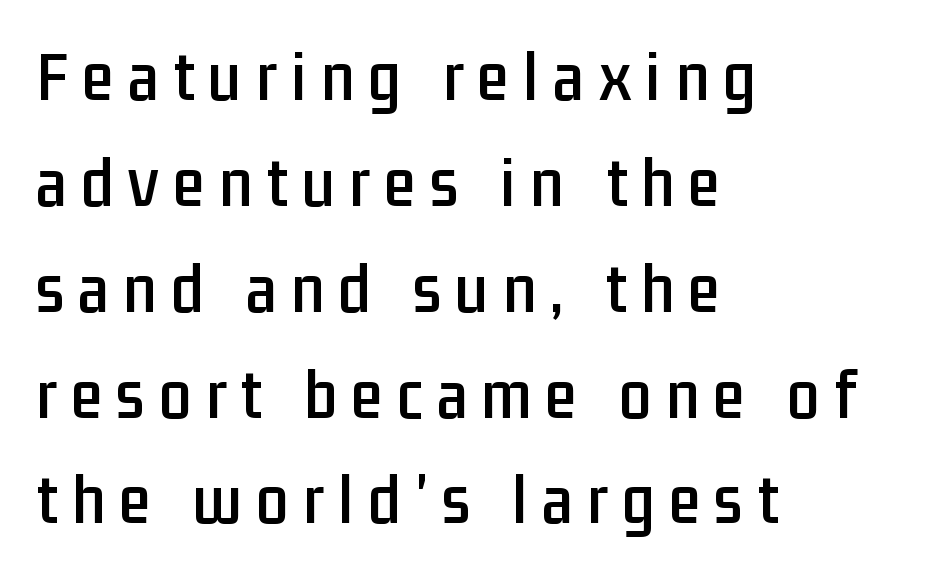
Lines of text with bare space underneath. The face used here is rendered with a markedly widened letterfit. Here the designer chose a conventional face with non-uniform glyph widths. The space between consecutive lines is moderate. Unlike italic type, these characters show no tilt at all. The rendering shows plain stroke endings on the letterforms — a sans-serif design.
